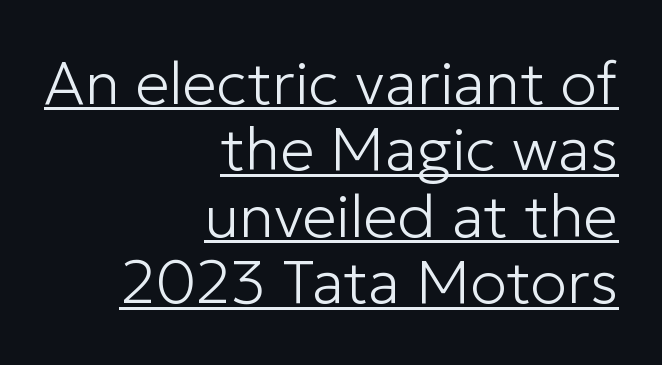
The image shows 61 px light sans-serif type, upright; set right-aligned, tight line spacing (1.09x), normal letter spacing, underlined; low stroke contrast and a medium x-height.
